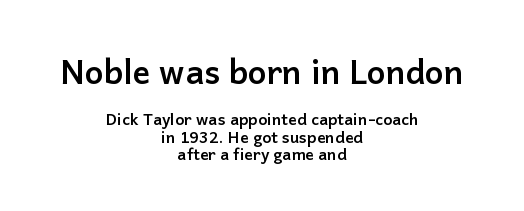
Visually the block forms a symmetrical silhouette, jagged on both flanks. Heavy-handed strokes throughout: this text is bold. Quick note: underline off. Characters follow at the spacing the type designer built in. Of the two passages, the one on top uses the larger point size.
